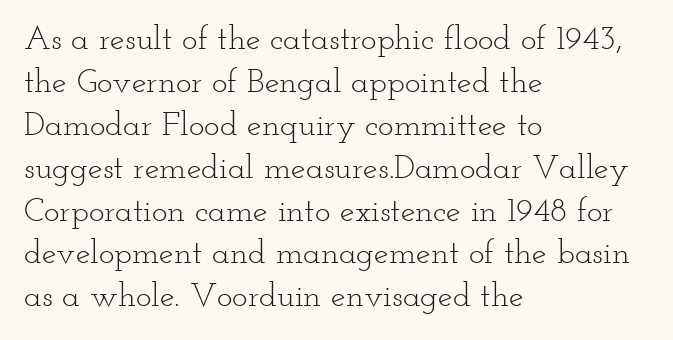
The paragraph has a hard left edge and a soft right edge. Spacing verdict: proportional, widths tailored to each character. Rows of type keep a routine distance in the vertical direction. Bold? No — there's no thickening of the strokes. The string is rendered with underlining switched off. Every character sits straight up, as roman type does.
